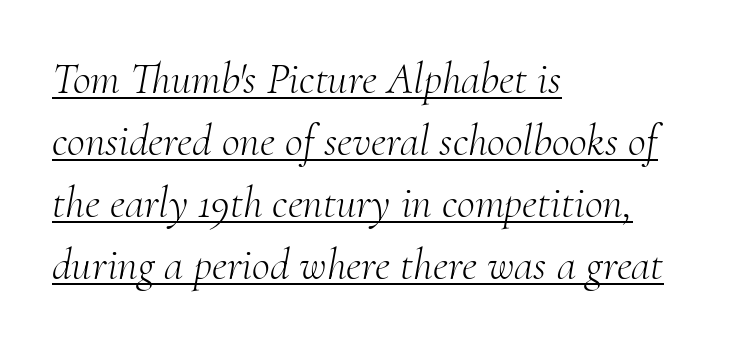
Q: Is the text bold? A: No.
Q: Is the text italic (slanted)? A: Yes, it leans right by about 10 degrees.
Q: Is the typeface a serif or a sans-serif typeface? A: Serif.
Q: Is the text underlined? A: Yes.
Q: How is the paragraph aligned? A: Left-aligned.
Q: Is the spacing between letters normal or unusually wide? A: Normal.
Q: Is the spacing between lines tight, normal or loose? A: Normal.
Q: Width (condensed, normal, or wide)? A: Normal.
Q: Stroke contrast? A: Medium.
Q: x-height? A: Small.
Q: Monospaced? A: No.
